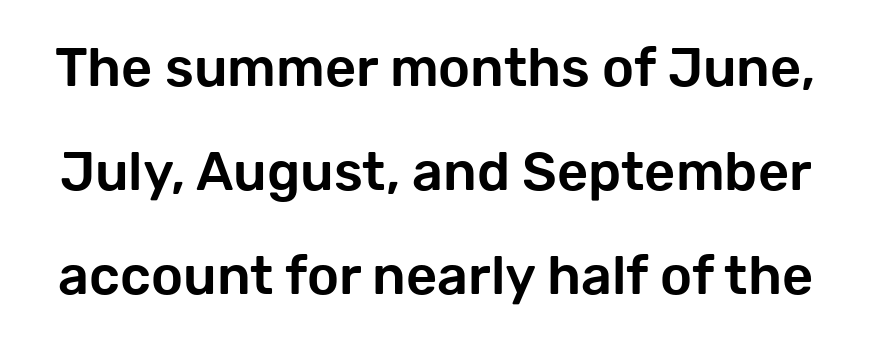
Q: Is the text italic (slanted)? A: No, it is upright.
Q: Is the typeface a serif or a sans-serif typeface? A: Sans-serif.
Q: Is the text underlined? A: No.
Q: Is the spacing between letters normal or unusually wide? A: Normal.
Q: Is the spacing between lines tight, normal or loose? A: Loose.
Q: Width (condensed, normal, or wide)? A: Normal.
Q: Stroke contrast? A: Low.
Q: x-height? A: Medium.
Q: Monospaced? A: No.
